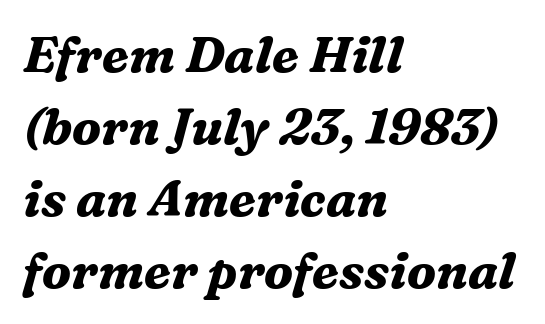
The image shows 50 px bold serif type, italic (leaning right); set left-aligned, normal line spacing (1.44x), normal letter spacing, not underlined; medium stroke contrast and a medium x-height.
